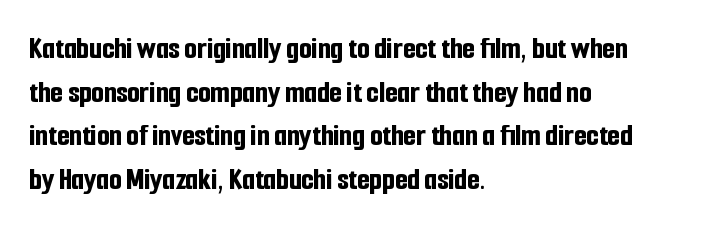
Default kerning and tracking; the words read as compact shapes. This sample is left-justified, so line endings fall wherever the words run out. Here the designer chose a conventional face with non-uniform glyph widths. The letters stand straight up with perfectly vertical stems. The font is running at its bold setting. The area under the type is left untouched.
